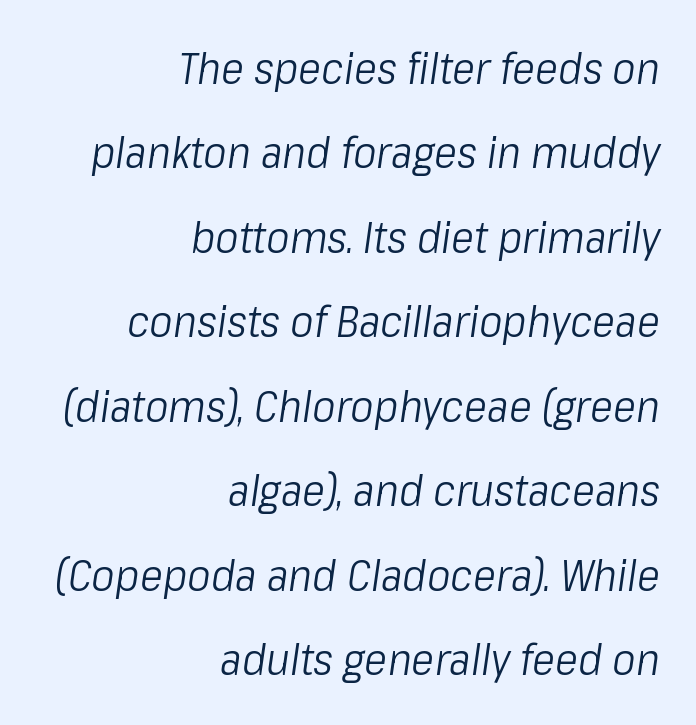
Q: Is the text bold? A: No.
Q: Is the text italic (slanted)? A: Yes, it leans right by about 8 degrees.
Q: Is the text underlined? A: No.
Q: How is the paragraph aligned? A: Right-aligned.
Q: Is the spacing between letters normal or unusually wide? A: Normal.
Q: Is the spacing between lines tight, normal or loose? A: Loose.
Q: Width (condensed, normal, or wide)? A: Condensed.
Q: Stroke contrast? A: Low.
Q: x-height? A: Medium.
Q: Monospaced? A: No.
